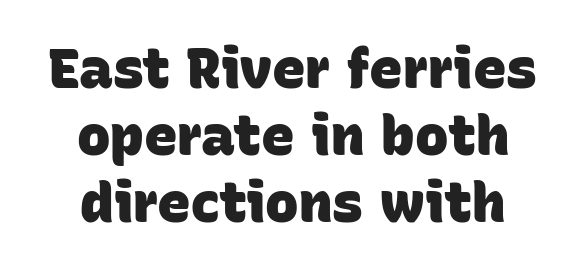
The space directly below the letters is spotless. You could not count columns in this text — the font is proportionally spaced. This rendering leaves character spacing at its baseline value. Weight check: bold — yes, fully. These lines are centered, leaving both edges ragged.
